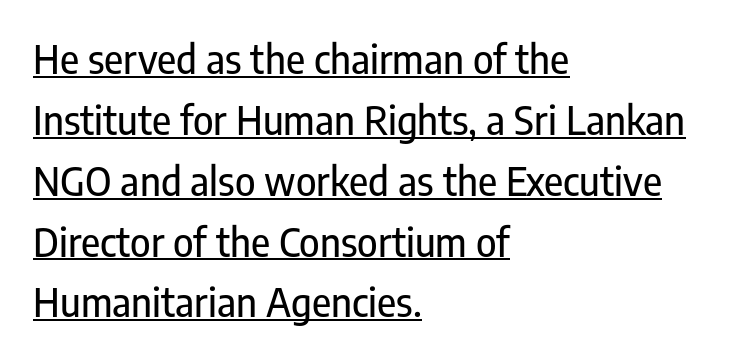
Casual observation: everything's shoved over to the left. The designer left line spacing at the default. Look at the tracking — it's just the regular setting, nothing added. Varying glyph widths throughout — classic text-font behaviour. Regarding serifs, this sample does without them. You can tell it's not italic because the verticals are truly vertical.
